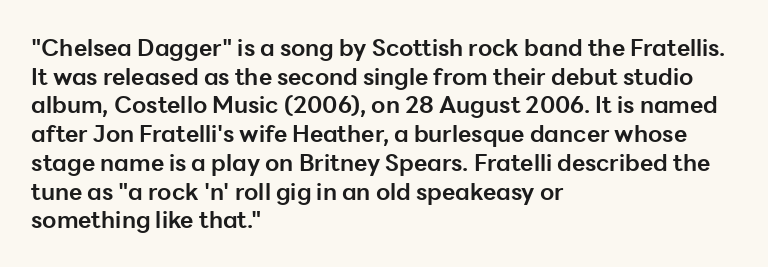
The image shows 23 px bold type, upright; set left-aligned, normal line spacing (1.25x), normal letter spacing, not underlined.
